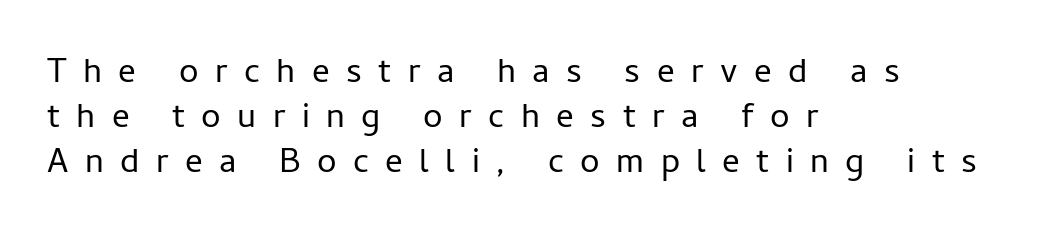
The image shows 35 px regular-weight sans-serif type, upright; set left-aligned, normal line spacing (1.28x), unusually wide letter spacing (+0.47 em), not underlined; low stroke contrast and a medium x-height.
